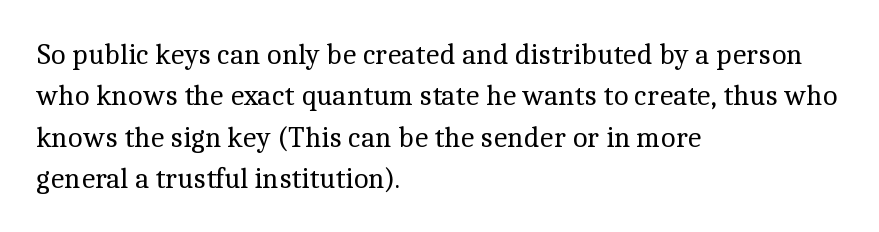
To sum up the face: it has serifs. Posture: upright roman. Varying glyph widths throughout — classic text-font behaviour. The rendering keeps characters at their native spacing. Is the stroke heavy? The answer is a plain regular-or-lighter. Leftover space on each line is placed entirely after the last word.
